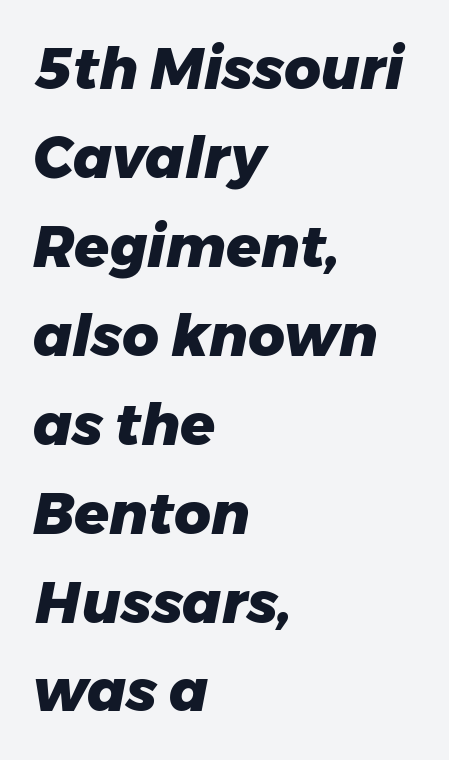
{"italic": "yes", "lean": "right", "slant_degrees": 11, "bold": "yes", "weight": "heavy", "width": "normal", "stroke_contrast": "low", "x_height": "medium", "monospaced": "no", "underline": "no", "align": "left", "line_spacing": "normal", "line_spacing_ratio": 1.56, "letter_spacing": "normal", "letter_spacing_em": 0.0, "glyph_px": 57}
